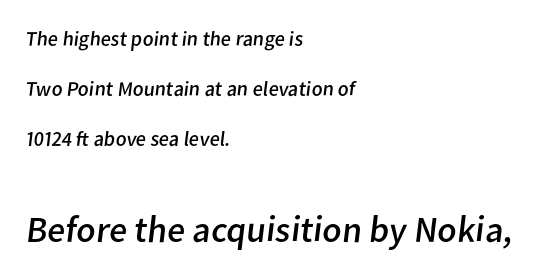
The image shows 37 px regular-weight sans-serif type; set left-aligned, loose line spacing (2.38x), normal letter spacing, not underlined; the second (bottom) block is 1.76x larger; low stroke contrast and a medium x-height.
